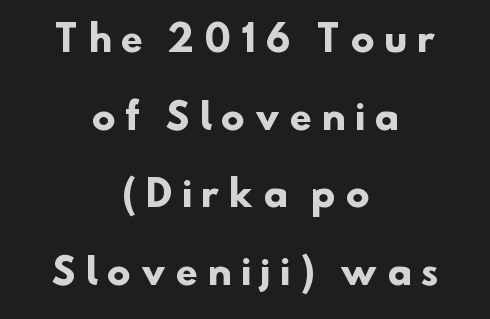
The image shows 35 px heavy sans-serif type; set centered, loose line spacing (2.22x), unusually wide letter spacing (+0.3 em), not underlined; low stroke contrast and a small x-height.
